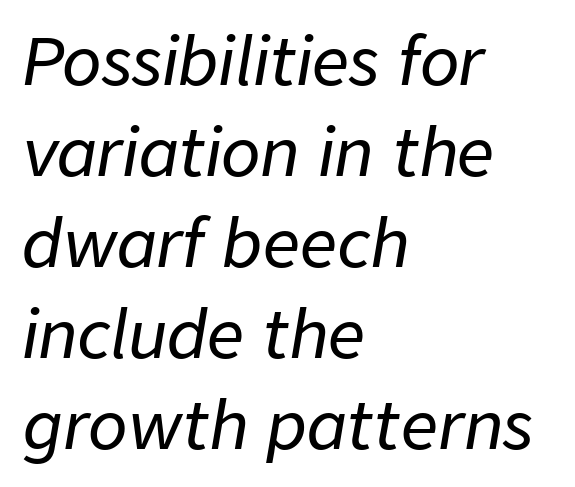
Q: Is the text italic (slanted)? A: Yes, it leans right by about 9 degrees.
Q: Is the text underlined? A: No.
Q: How is the paragraph aligned? A: Left-aligned.
Q: Is the spacing between letters normal or unusually wide? A: Normal.
Q: Is the spacing between lines tight, normal or loose? A: Normal.
Q: Width (condensed, normal, or wide)? A: Normal.
Q: Stroke contrast? A: Low.
Q: x-height? A: Medium.
Q: Monospaced? A: No.
